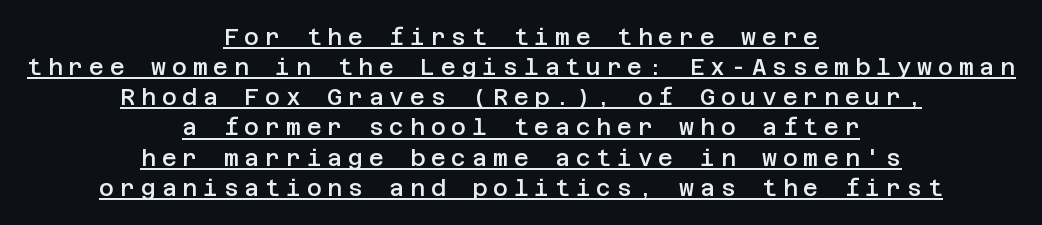
Q: Is the text bold? A: Semi-bold.
Q: Is the text italic (slanted)? A: No, it is upright.
Q: Is the text underlined? A: Yes.
Q: How is the paragraph aligned? A: Centered.
Q: Is the spacing between letters normal or unusually wide? A: Unusually wide.
Q: Is the spacing between lines tight, normal or loose? A: Normal.
